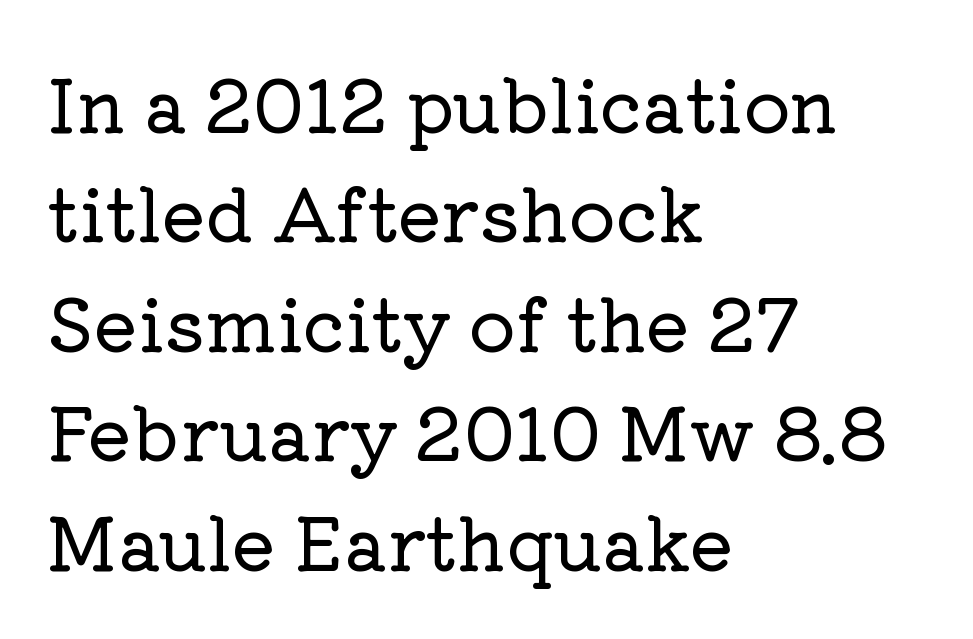
{"serif": "yes", "italic": "no", "width": "normal", "stroke_contrast": "low", "x_height": "medium", "monospaced": "no", "underline": "no", "align": "left", "line_spacing": "normal", "line_spacing_ratio": 1.5, "letter_spacing": "normal", "letter_spacing_em": 0.0, "glyph_px": 73}
